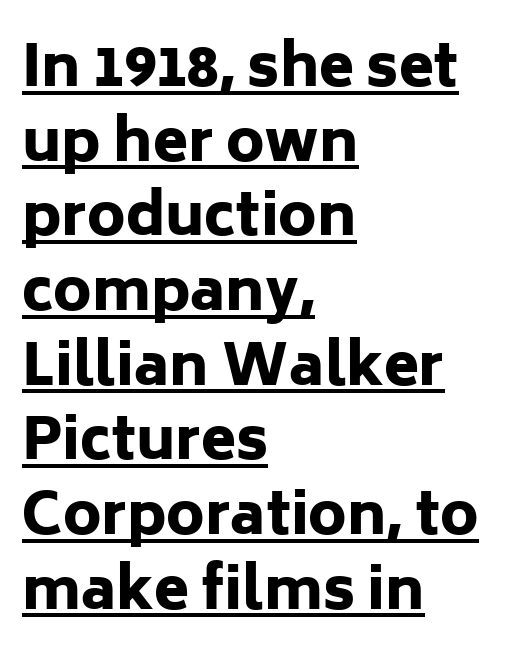
Q: Is the text bold? A: Yes.
Q: Is the text italic (slanted)? A: No, it is upright.
Q: Is the typeface a serif or a sans-serif typeface? A: Sans-serif.
Q: Is the text underlined? A: Yes.
Q: How is the paragraph aligned? A: Left-aligned.
Q: Is the spacing between letters normal or unusually wide? A: Normal.
Q: Is the spacing between lines tight, normal or loose? A: Normal.
Q: Width (condensed, normal, or wide)? A: Normal.
Q: Stroke contrast? A: Low.
Q: x-height? A: Medium.
Q: Monospaced? A: No.
